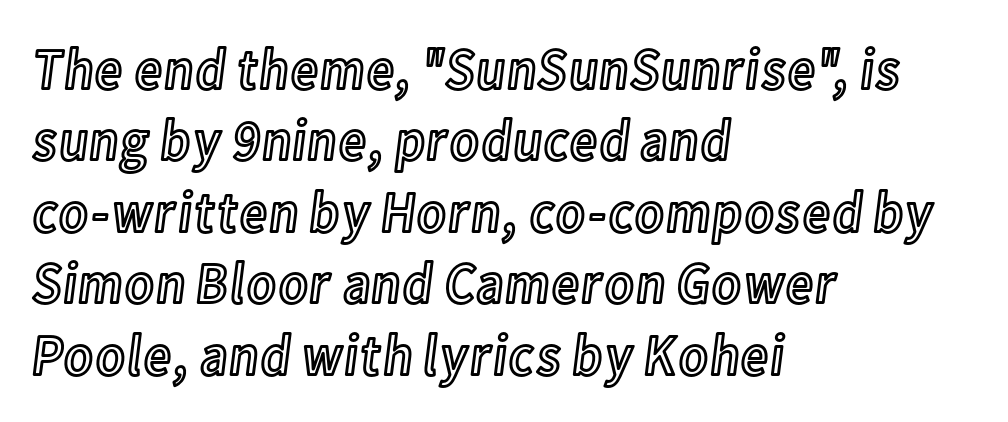
{"width": "condensed", "x_height": "medium", "monospaced": "no", "underline": "no", "align": "left", "line_spacing_ratio": 1.21, "letter_spacing": "normal", "letter_spacing_em": 0.0, "glyph_px": 59}
